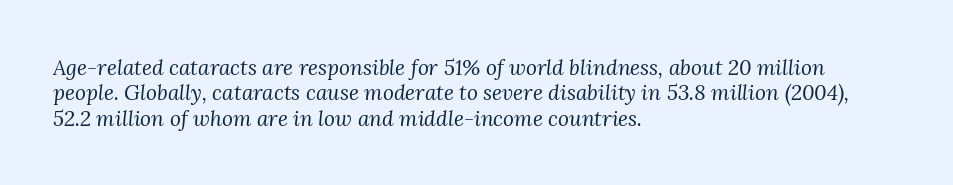
Q: Is the text bold? A: No.
Q: Is the text italic (slanted)? A: Yes, it leans right by about 3 degrees.
Q: Is the text underlined? A: No.
Q: How is the paragraph aligned? A: Left-aligned.
Q: Is the spacing between letters normal or unusually wide? A: Normal.
